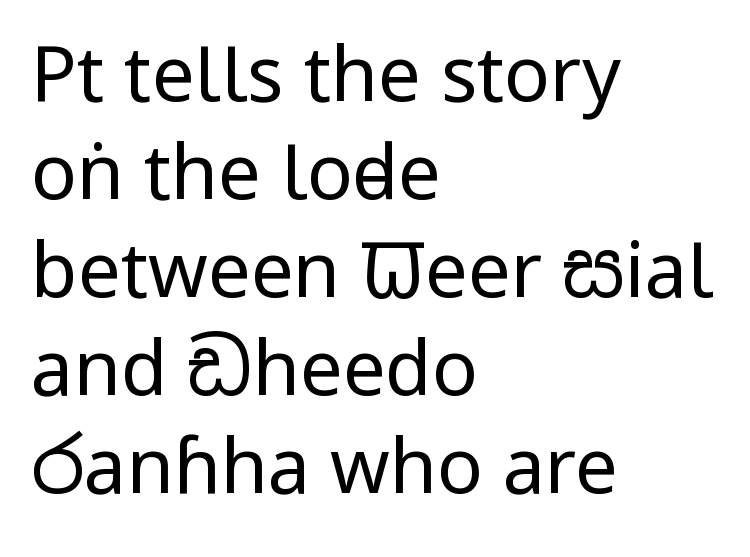
The glyphs are unaccompanied by any horizontal stroke below them. The passage shown has conventional tracking throughout. No chunkiness to these letters — they're not bold. Nope, no serifs anywhere on these letters. Compared with a centered layout, this one pins lines to the left instead.
